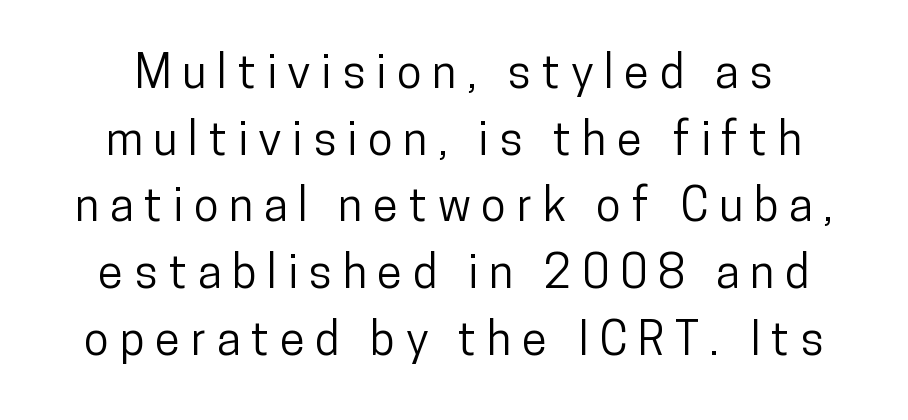
The image shows 46 px condensed sans-serif type, upright; set normal line spacing (1.45x), unusually wide letter spacing (+0.23 em), not underlined; low stroke contrast and a medium x-height.
